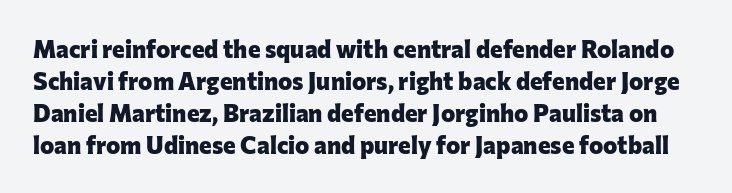
{"italic": "no", "bold": "yes", "underline": "no", "line_spacing": "normal", "line_spacing_ratio": 1.34, "letter_spacing": "normal", "letter_spacing_em": 0.0, "glyph_px": 24}
